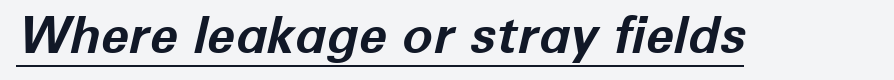
{"italic": "yes", "lean": "right", "slant_degrees": 12, "bold": "yes", "weight": "bold", "width": "normal", "stroke_contrast": "low", "x_height": "medium", "monospaced": "no", "underline": "yes", "letter_spacing": "normal", "letter_spacing_em": 0.0, "glyph_px": 51}
